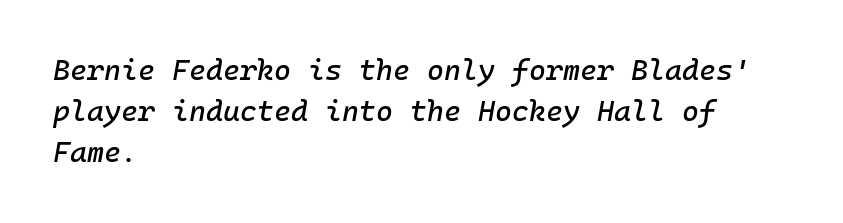
{"italic": "yes", "lean": "right", "slant_degrees": 10, "width": "normal", "stroke_contrast": "low", "x_height": "medium", "underline": "no", "align": "left", "line_spacing": "normal", "line_spacing_ratio": 1.42, "letter_spacing": "normal", "letter_spacing_em": 0.0, "glyph_px": 29}
